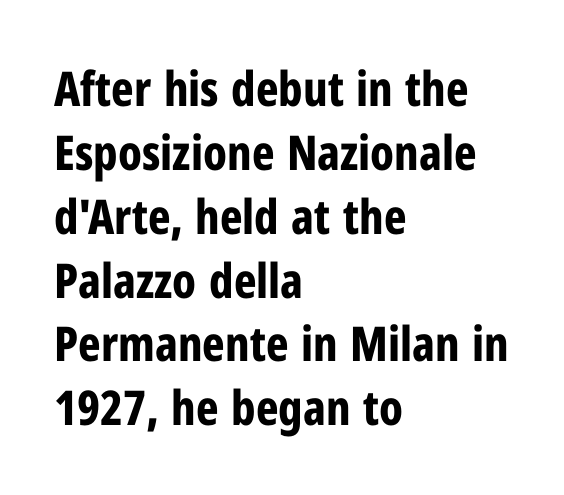
The image shows 48 px bold, condensed sans-serif type, upright; set left-aligned, normal line spacing (1.33x), normal letter spacing, not underlined; low stroke contrast and a medium x-height.
